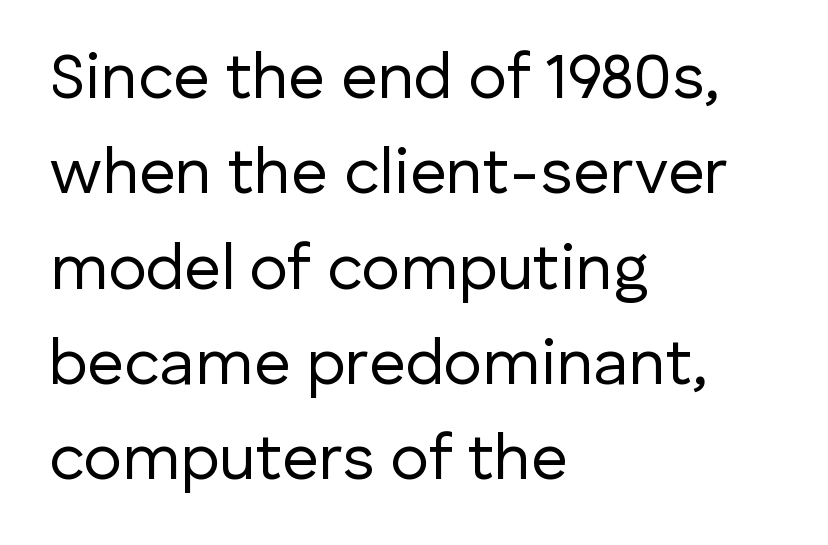
Q: Is the text bold? A: No.
Q: Is the text italic (slanted)? A: No, it is upright.
Q: Is the typeface a serif or a sans-serif typeface? A: Sans-serif.
Q: Is the text underlined? A: No.
Q: How is the paragraph aligned? A: Left-aligned.
Q: Is the spacing between letters normal or unusually wide? A: Normal.
Q: Is the spacing between lines tight, normal or loose? A: Normal.
Q: Width (condensed, normal, or wide)? A: Normal.
Q: Stroke contrast? A: Low.
Q: x-height? A: Medium.
Q: Monospaced? A: No.
